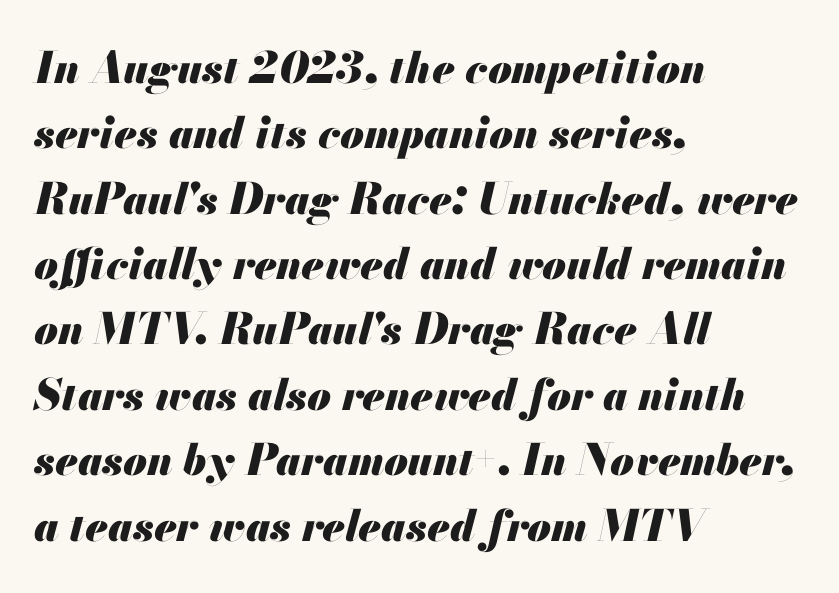
Q: Is the text bold? A: Yes.
Q: Is the text italic (slanted)? A: Yes, it leans right by about 13 degrees.
Q: Is the text underlined? A: No.
Q: How is the paragraph aligned? A: Left-aligned.
Q: Is the spacing between letters normal or unusually wide? A: Normal.
Q: Is the spacing between lines tight, normal or loose? A: Normal.
Q: Width (condensed, normal, or wide)? A: Normal.
Q: Stroke contrast? A: Medium.
Q: x-height? A: Small.
Q: Monospaced? A: No.
